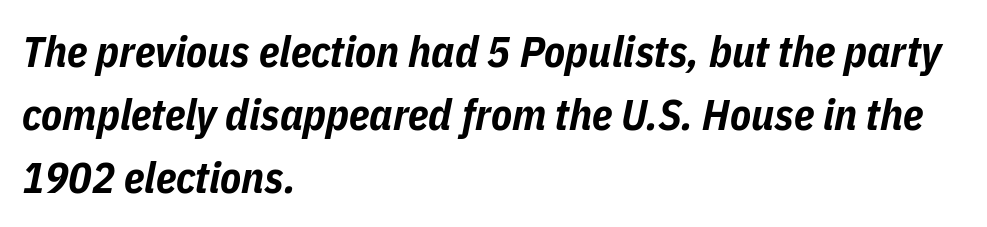
{"italic": "yes", "lean": "right", "slant_degrees": 11, "bold": "yes", "weight": "bold", "width": "condensed", "stroke_contrast": "low", "x_height": "medium", "monospaced": "no", "underline": "no", "align": "left", "line_spacing": "normal", "line_spacing_ratio": 1.46, "letter_spacing": "normal", "letter_spacing_em": 0.0, "glyph_px": 43}
